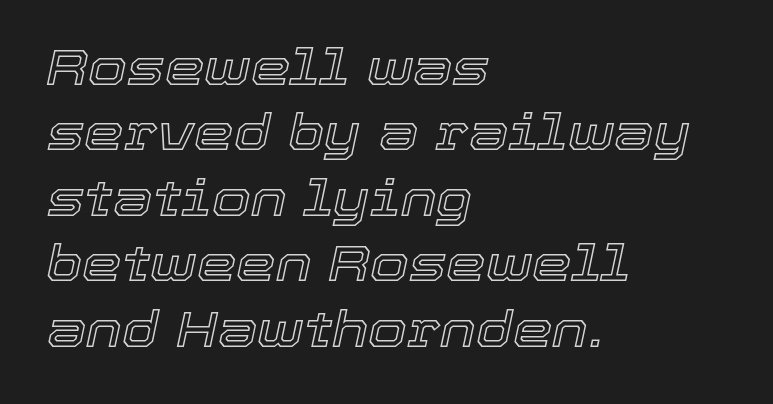
The image shows 50 px text type, italic (leaning right); set left-aligned, normal line spacing (1.31x), normal letter spacing, not underlined; a medium x-height.
